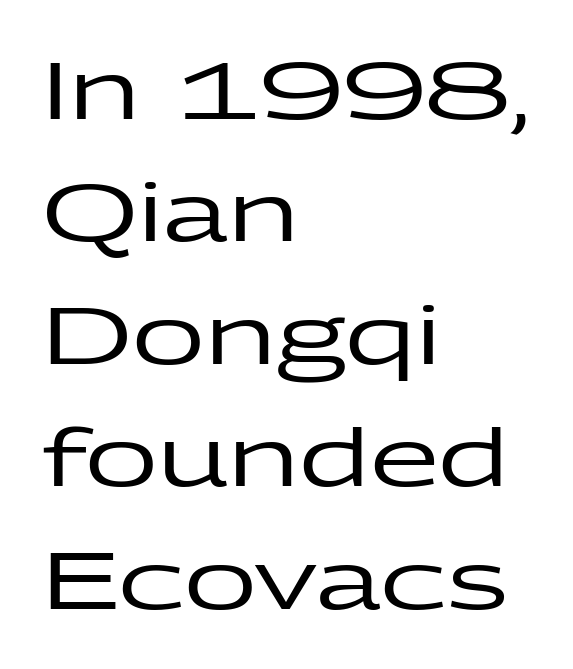
Q: Is the text italic (slanted)? A: No, it is upright.
Q: Is the typeface a serif or a sans-serif typeface? A: Sans-serif.
Q: Is the text underlined? A: No.
Q: How is the paragraph aligned? A: Left-aligned.
Q: Is the spacing between letters normal or unusually wide? A: Normal.
Q: Is the spacing between lines tight, normal or loose? A: Normal.
Q: Width (condensed, normal, or wide)? A: Wide.
Q: Stroke contrast? A: Low.
Q: x-height? A: Medium.
Q: Monospaced? A: No.
